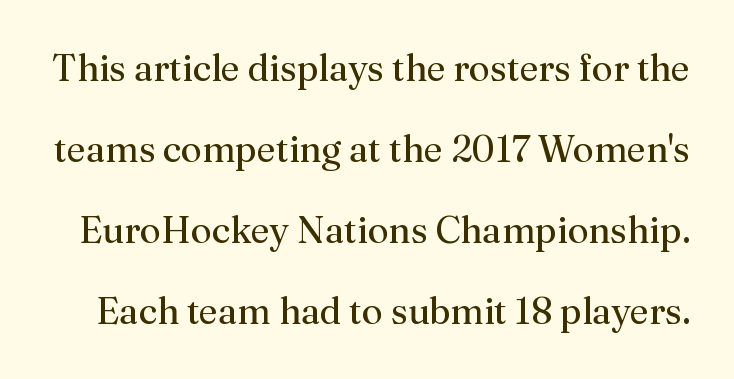
Does the leading feel generous? Absolutely, it's lavish. Compared with typical body copy, the letter spacing here is the same. Here the designer chose a conventional face with non-uniform glyph widths. Serifs: yes, visible at the terminals of the letterforms. Unmarked baselines from the first word to the last.
